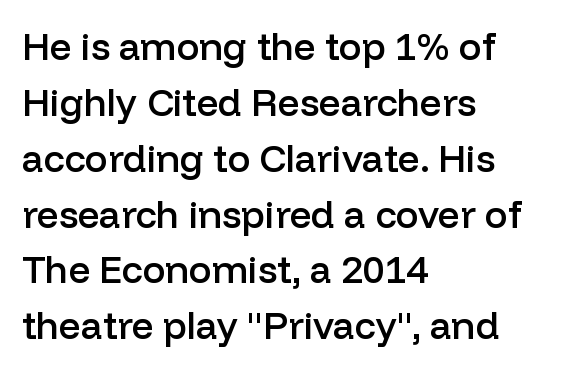
If you measured baseline to baseline, you'd find a middling distance. Type without underlining. Nobody touched the tracking dial on this one. The compositor pushed each line to the left boundary. This rendering employs a face without finishing strokes, i.e., a sans-serif.
